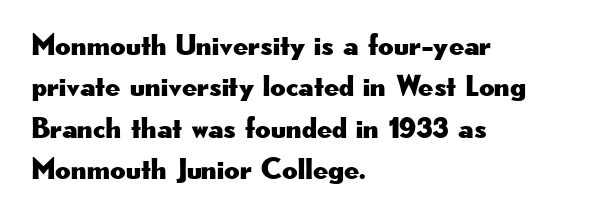
Q: Is the text italic (slanted)? A: No, it is upright.
Q: Is the typeface a serif or a sans-serif typeface? A: Sans-serif.
Q: Is the text underlined? A: No.
Q: How is the paragraph aligned? A: Left-aligned.
Q: Is the spacing between letters normal or unusually wide? A: Normal.
Q: Is the spacing between lines tight, normal or loose? A: Normal.
Q: Width (condensed, normal, or wide)? A: Wide.
Q: Stroke contrast? A: Low.
Q: x-height? A: Small.
Q: Monospaced? A: No.
